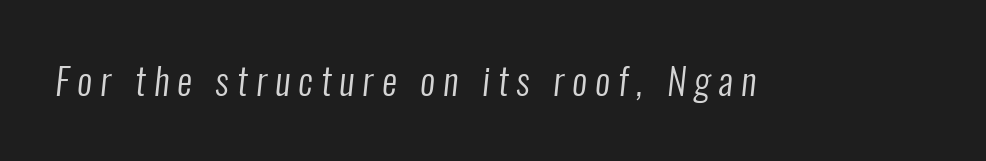
The image shows 37 px regular-weight, condensed sans-serif type; set unusually wide letter spacing (+0.22 em), not underlined; low stroke contrast and a medium x-height.
